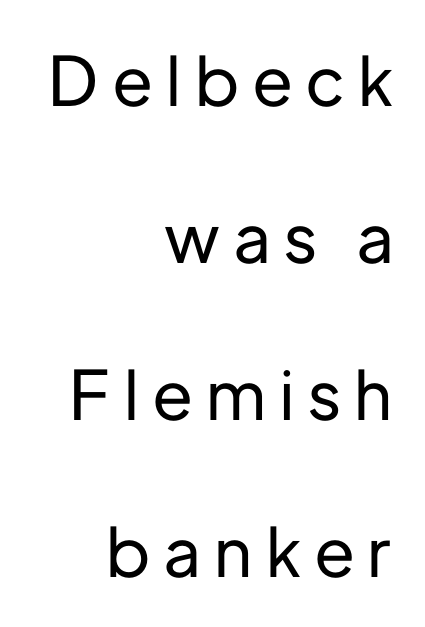
Q: Is the text italic (slanted)? A: No, it is upright.
Q: Is the typeface a serif or a sans-serif typeface? A: Sans-serif.
Q: Is the text underlined? A: No.
Q: How is the paragraph aligned? A: Right-aligned.
Q: Is the spacing between letters normal or unusually wide? A: Unusually wide.
Q: Is the spacing between lines tight, normal or loose? A: Loose.
Q: Width (condensed, normal, or wide)? A: Normal.
Q: Stroke contrast? A: Low.
Q: x-height? A: Medium.
Q: Monospaced? A: No.
